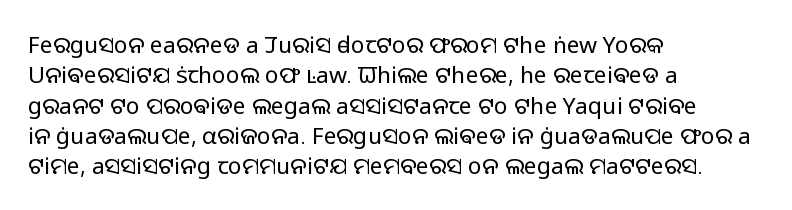
The space directly below the letters is spotless. Caption: standard tracking, unaltered. Vertically, the passage feels balanced, rows spaced as you'd expect. Does the lettering tilt? It doesn't — this is upright.
